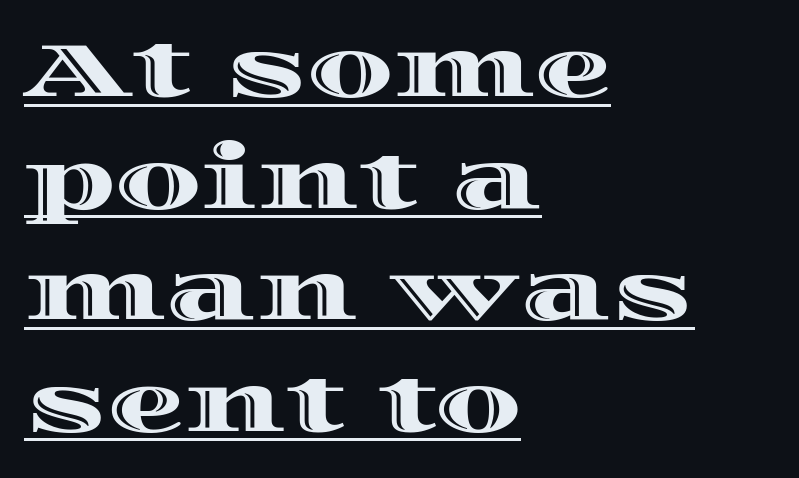
Is there an underline? Yes — a line sits under the letters. Compared with typical body copy, the letter spacing here is the same. This block has exactly the height ordinary leading produces. Caption: multi-line text, flush left, ragged right. Posture: vertical.
